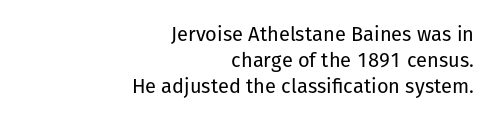
The image shows 20 px text type, upright; set right-aligned, normal line spacing (1.29x), normal letter spacing, not underlined.
